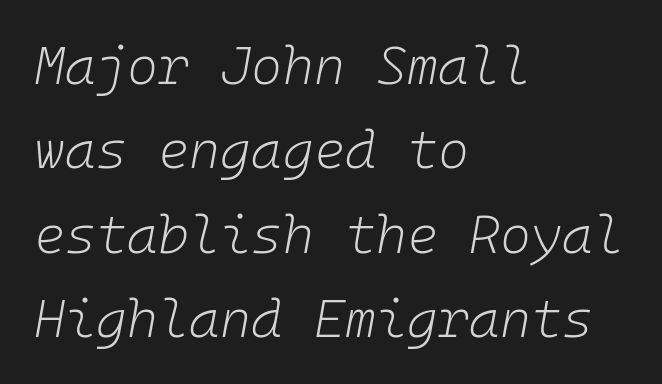
The image shows 53 px light type, italic (leaning right), monospaced; set left-aligned, normal line spacing (1.59x), normal letter spacing, not underlined; low stroke contrast and a medium x-height.
